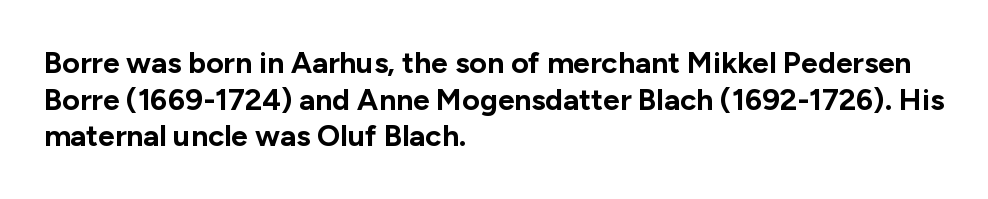
{"serif": "no", "italic": "no", "bold": "yes", "weight": "bold", "width": "normal", "stroke_contrast": "low", "x_height": "medium", "monospaced": "no", "underline": "no", "align": "left", "line_spacing_ratio": 1.22, "letter_spacing": "normal", "letter_spacing_em": 0.0, "glyph_px": 30}
